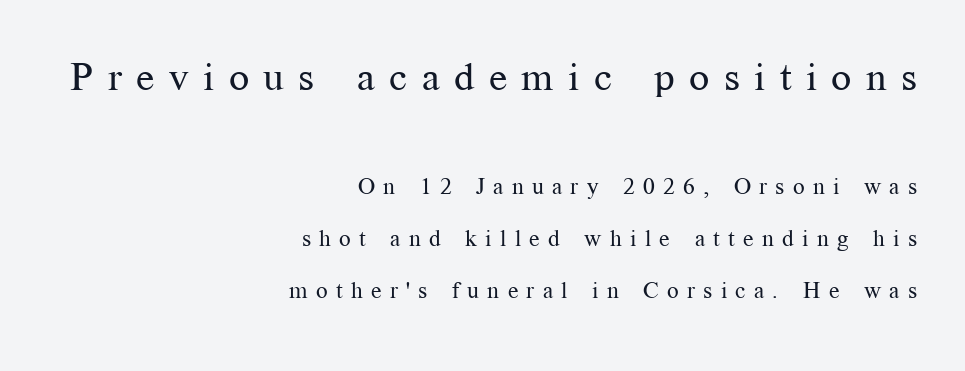
In CSS terms this would be text-align: right. The letters advance in unequal steps, a hallmark of proportional type. Just letters on the line, the space beneath them empty. Weight: in the light-to-regular range. Glyph-to-glyph distance is far greater than everyday printed text. The font's upright variant was chosen for this text.
